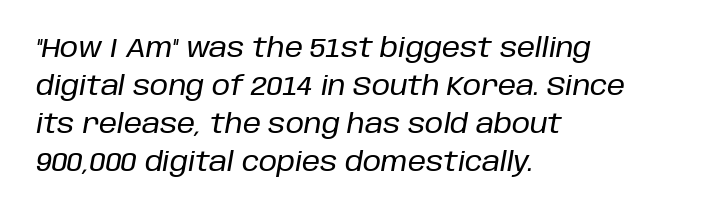
Q: Is the text italic (slanted)? A: Yes, it leans right by about 10 degrees.
Q: Is the text underlined? A: No.
Q: How is the paragraph aligned? A: Left-aligned.
Q: Is the spacing between letters normal or unusually wide? A: Normal.
Q: Is the spacing between lines tight, normal or loose? A: Normal.
